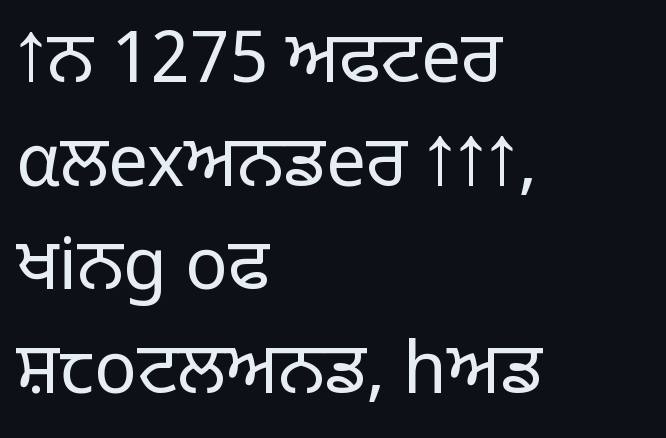
{"serif": "no", "italic": "no", "bold": "no", "weight": "light", "width": "normal", "stroke_contrast": "low", "x_height": "large", "monospaced": "no", "underline": "no", "align": "left", "line_spacing": "normal", "line_spacing_ratio": 1.46, "letter_spacing": "normal", "letter_spacing_em": 0.0, "glyph_px": 71}
